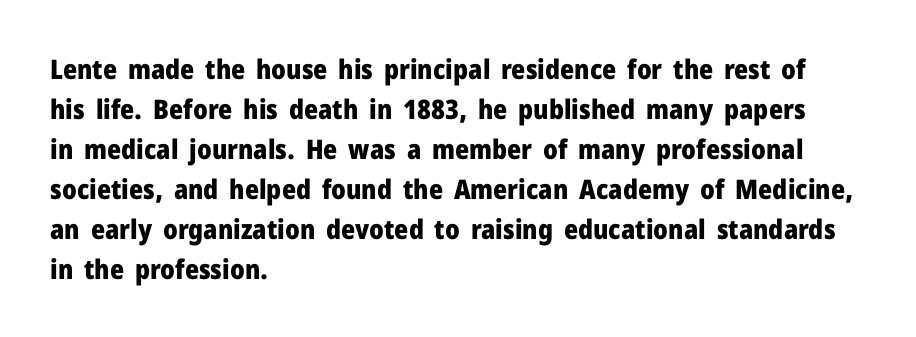
The image shows 27 px bold type, upright; set left-aligned, normal line spacing (1.48x), normal letter spacing, not underlined.
